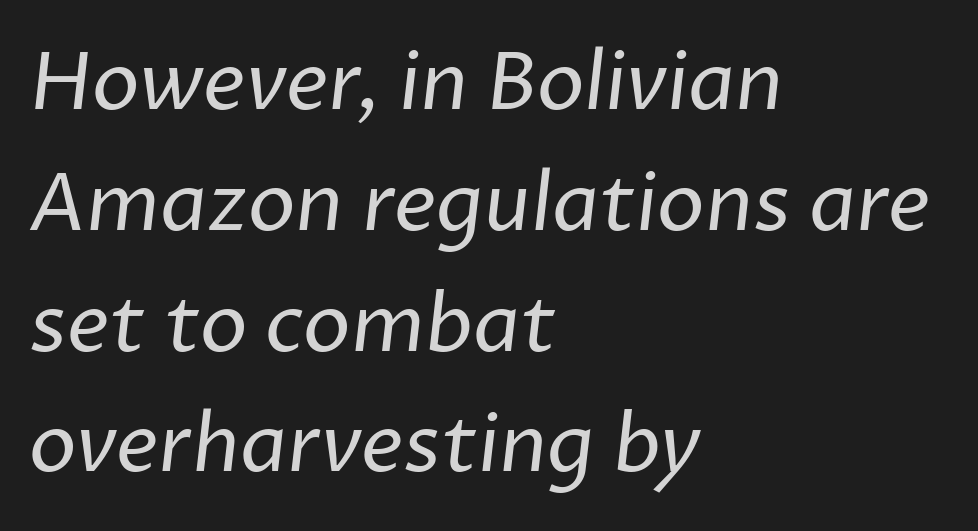
Q: Is the text bold? A: No.
Q: Is the typeface a serif or a sans-serif typeface? A: Sans-serif.
Q: Is the text underlined? A: No.
Q: How is the paragraph aligned? A: Left-aligned.
Q: Is the spacing between letters normal or unusually wide? A: Normal.
Q: Is the spacing between lines tight, normal or loose? A: Normal.
Q: Width (condensed, normal, or wide)? A: Normal.
Q: Stroke contrast? A: Low.
Q: x-height? A: Medium.
Q: Monospaced? A: No.
